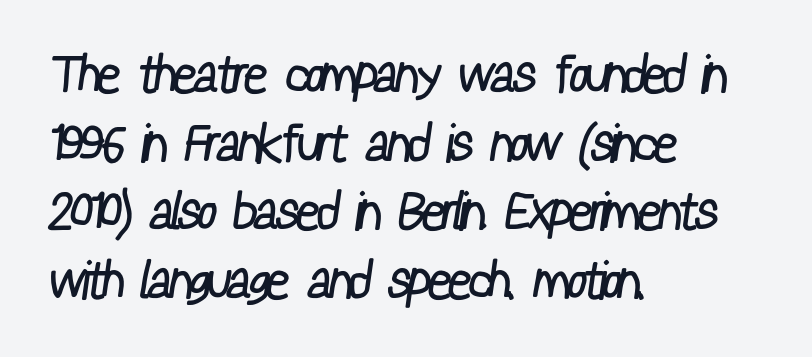
Q: Is the text bold? A: No.
Q: Is the typeface a serif or a sans-serif typeface? A: Sans-serif.
Q: Is the text underlined? A: No.
Q: How is the paragraph aligned? A: Left-aligned.
Q: Is the spacing between letters normal or unusually wide? A: Normal.
Q: Is the spacing between lines tight, normal or loose? A: Normal.
Q: Width (condensed, normal, or wide)? A: Condensed.
Q: Stroke contrast? A: Low.
Q: x-height? A: Medium.
Q: Monospaced? A: No.
